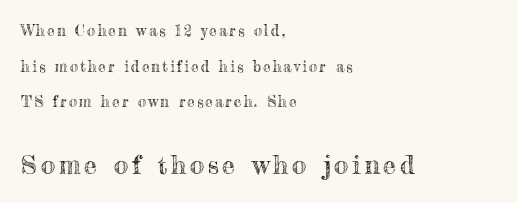
Q: Is the text italic (slanted)? A: No, it is upright.
Q: Is the text underlined? A: No.
Q: How is the paragraph aligned? A: Left-aligned.
Q: Is the spacing between lines tight, normal or loose? A: Loose.
Q: Which block of text is set in a larger size, the first (top) or the second (bottom)? A: The second (bottom) one.
